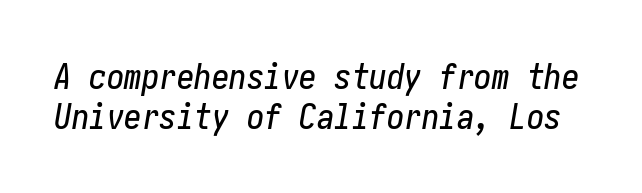
The image shows 35 px condensed type, italic (leaning right); set tight line spacing (1.14x), normal letter spacing, not underlined; low stroke contrast and a medium x-height.
